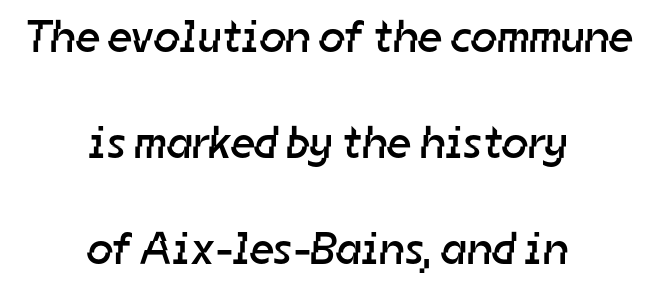
Q: Is the text bold? A: No.
Q: Is the typeface a serif or a sans-serif typeface? A: Sans-serif.
Q: Is the text underlined? A: No.
Q: How is the paragraph aligned? A: Centered.
Q: Is the spacing between letters normal or unusually wide? A: Normal.
Q: Is the spacing between lines tight, normal or loose? A: Loose.
Q: Width (condensed, normal, or wide)? A: Normal.
Q: Stroke contrast? A: Low.
Q: x-height? A: Medium.
Q: Monospaced? A: No.
